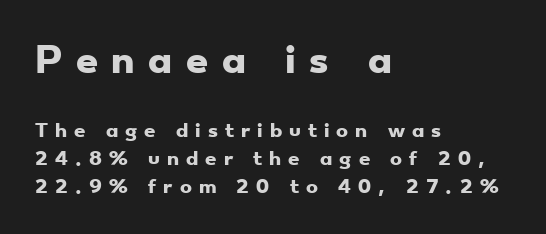
{"serif": "no", "bold": "yes", "weight": "heavy", "width": "wide", "stroke_contrast": "low", "x_height": "small", "monospaced": "no", "underline": "no", "align": "left", "line_spacing": "normal", "line_spacing_ratio": 1.55, "letter_spacing": "wide", "letter_spacing_em": 0.39, "larger_block": "first", "size_ratio": 1.94, "glyph_px": 35}
